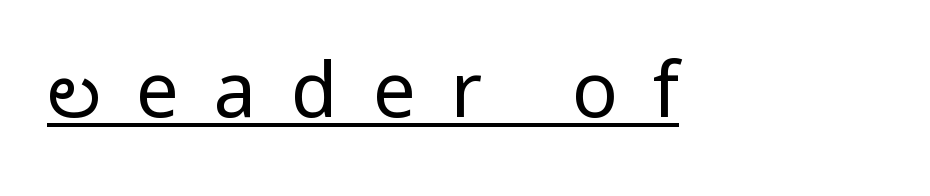
{"serif": "no", "italic": "no", "bold": "no", "weight": "regular", "width": "normal", "stroke_contrast": "low", "x_height": "medium", "monospaced": "no", "underline": "yes", "letter_spacing": "wide", "letter_spacing_em": 0.46, "glyph_px": 76}
